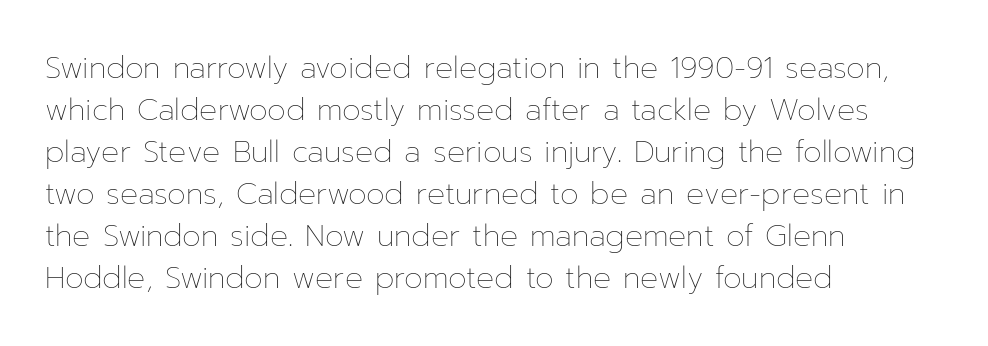
The space between consecutive lines is moderate. The lettering stays uniformly vertical, giving the passage a roman look. This reads as an unemphasized weight, regular at the heaviest. The rendering uses natural spacing where letterforms have individual widths. A typesetter would call this zero additional tracking.
